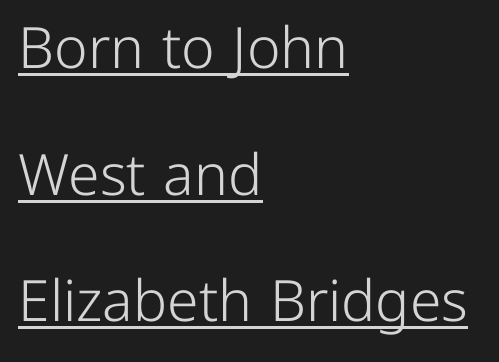
Q: Is the text bold? A: No.
Q: Is the text italic (slanted)? A: No, it is upright.
Q: Is the typeface a serif or a sans-serif typeface? A: Sans-serif.
Q: Is the text underlined? A: Yes.
Q: How is the paragraph aligned? A: Left-aligned.
Q: Is the spacing between letters normal or unusually wide? A: Normal.
Q: Is the spacing between lines tight, normal or loose? A: Loose.
Q: Width (condensed, normal, or wide)? A: Normal.
Q: Stroke contrast? A: Low.
Q: x-height? A: Medium.
Q: Monospaced? A: No.
